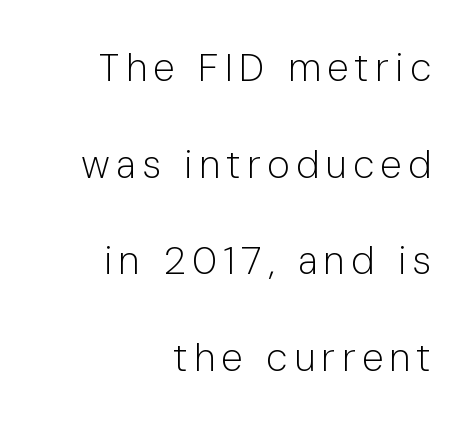
The image shows 39 px light sans-serif type, upright; set right-aligned, loose line spacing (2.48x), not underlined; low stroke contrast and a medium x-height.
